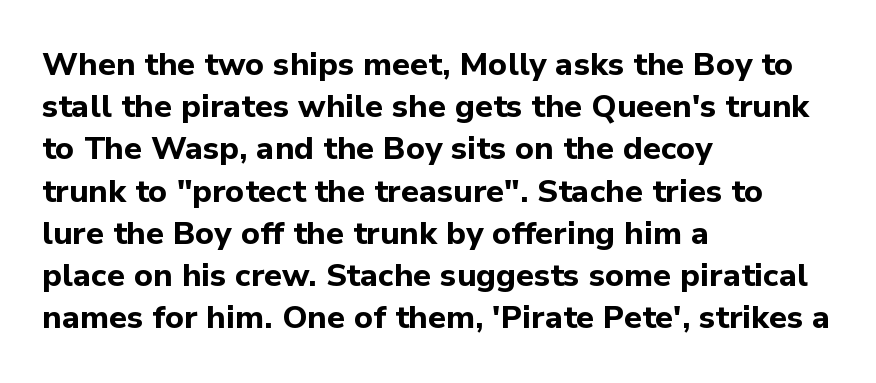
Bold? Absolutely — the strokes are thick and heavy. This sample has the flowing, uneven cadence of proportional lettering. The rendering shows plain stroke endings on the letterforms — a sans-serif design. This sample is left-justified, so line endings fall wherever the words run out.
